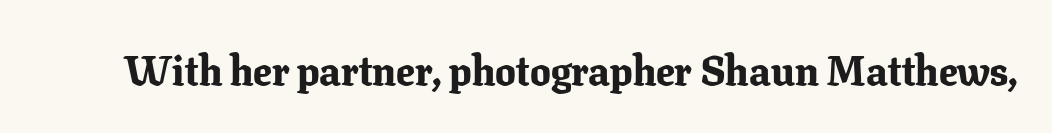
Q: Is the text bold? A: Yes.
Q: Is the text italic (slanted)? A: No, it is upright.
Q: Is the typeface a serif or a sans-serif typeface? A: Serif.
Q: Is the text underlined? A: No.
Q: Is the spacing between letters normal or unusually wide? A: Normal.
Q: Width (condensed, normal, or wide)? A: Normal.
Q: Stroke contrast? A: Low.
Q: x-height? A: Medium.
Q: Monospaced? A: No.
